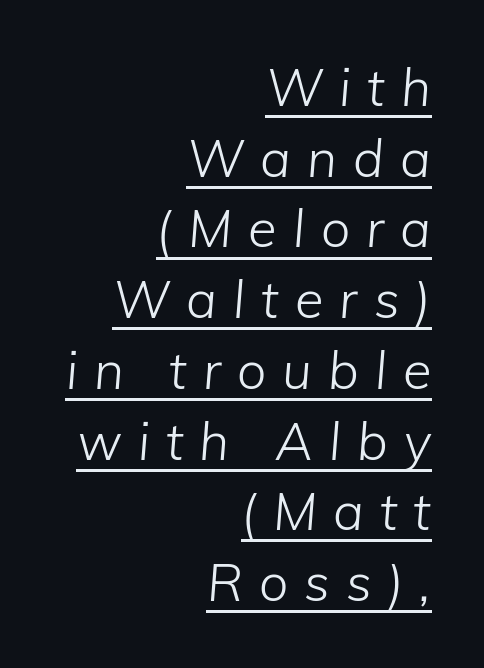
The designer left line spacing at the default. The tracking reads as deliberately expanded to a designer's eye. In CSS terms this would be text-align: right. The passage shown leans; its letterforms are oblique. Weight class: somewhere from thin through regular. Beneath each row of characters lies a ruled line.
